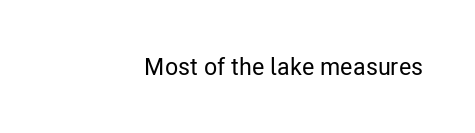
{"italic": "no", "underline": "no", "letter_spacing": "normal", "letter_spacing_em": 0.0, "glyph_px": 24}
